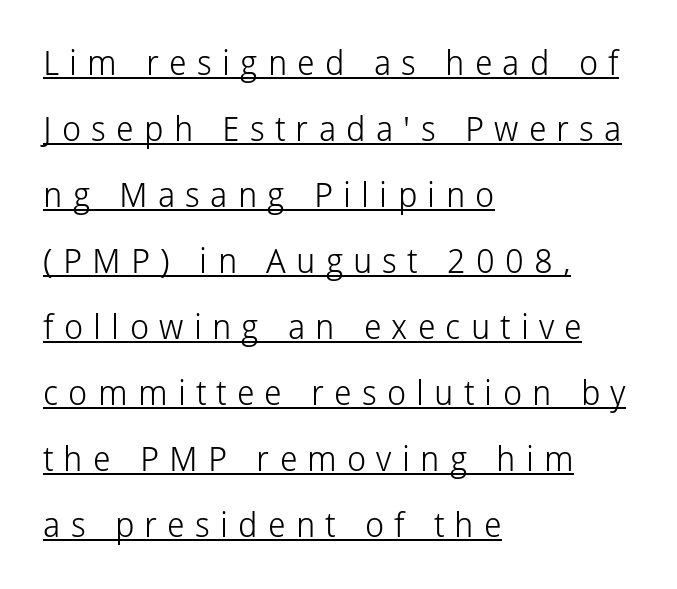
Q: Is the text bold? A: No.
Q: Is the text italic (slanted)? A: No, it is upright.
Q: Is the typeface a serif or a sans-serif typeface? A: Sans-serif.
Q: Is the text underlined? A: Yes.
Q: How is the paragraph aligned? A: Left-aligned.
Q: Is the spacing between letters normal or unusually wide? A: Unusually wide.
Q: Is the spacing between lines tight, normal or loose? A: Loose.
Q: Width (condensed, normal, or wide)? A: Normal.
Q: Stroke contrast? A: Low.
Q: x-height? A: Medium.
Q: Monospaced? A: No.
